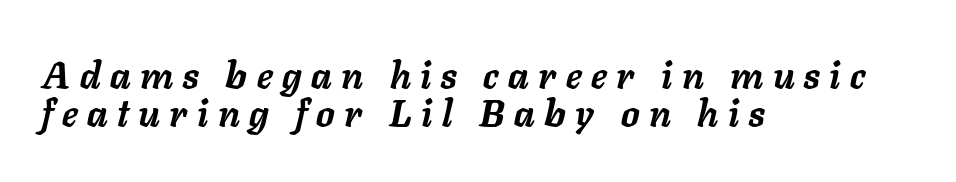
Q: Is the text bold? A: Yes.
Q: Is the text italic (slanted)? A: Yes, it leans right by about 11 degrees.
Q: Is the text underlined? A: No.
Q: How is the paragraph aligned? A: Left-aligned.
Q: Is the spacing between letters normal or unusually wide? A: Unusually wide.
Q: Is the spacing between lines tight, normal or loose? A: Tight.
Q: Width (condensed, normal, or wide)? A: Normal.
Q: Stroke contrast? A: Low.
Q: x-height? A: Medium.
Q: Monospaced? A: No.
